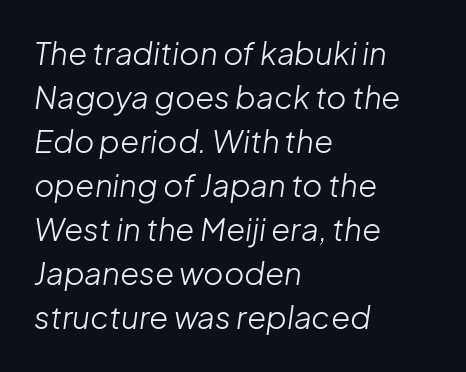
No word sits above an underline. The axis of the letterforms is tilted away from vertical. Horizontal bands of white between lines are of average thickness. The setting favours the left margin, as ordinary paragraphs usually do.
